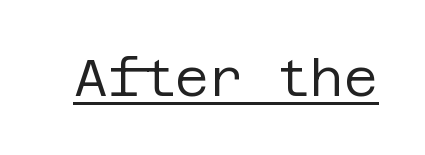
Descenders here cross a horizontal rule under the line. These lines are composed in type without serifs. This is roman type, the default non-slanted kind. How are the letters spaced? Ordinarily, with no added tracking. Ink coverage per letter is moderate at most.
